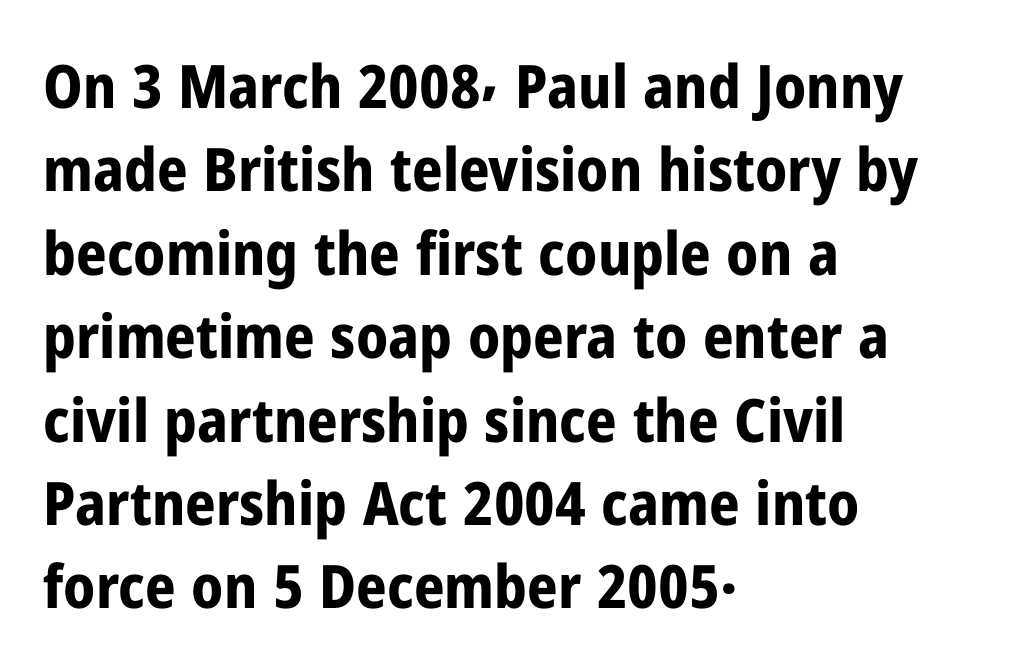
The image shows 60 px bold, condensed sans-serif type, upright; set left-aligned, normal line spacing (1.39x), normal letter spacing, not underlined; low stroke contrast and a medium x-height.
